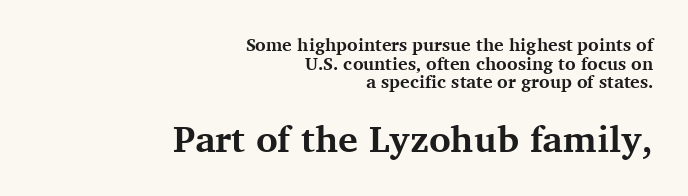
Ascenders rise straight up at ninety degrees. The passage shown is typed in a proportional face where columns would drift. Notice how descenders almost collide with the ascenders below — that's tight leading. Typeset ragged left — the right edge is the straight one.
